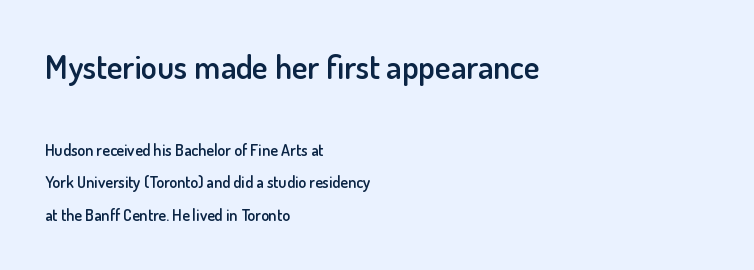
Q: Is the text bold? A: Semi-bold.
Q: Is the text italic (slanted)? A: No, it is upright.
Q: Is the typeface a serif or a sans-serif typeface? A: Sans-serif.
Q: Is the text underlined? A: No.
Q: How is the paragraph aligned? A: Left-aligned.
Q: Is the spacing between letters normal or unusually wide? A: Normal.
Q: Is the spacing between lines tight, normal or loose? A: Loose.
Q: Which block of text is set in a larger size, the first (top) or the second (bottom)? A: The first (top) one.
Q: Width (condensed, normal, or wide)? A: Normal.
Q: Stroke contrast? A: Low.
Q: x-height? A: Small.
Q: Monospaced? A: No.
